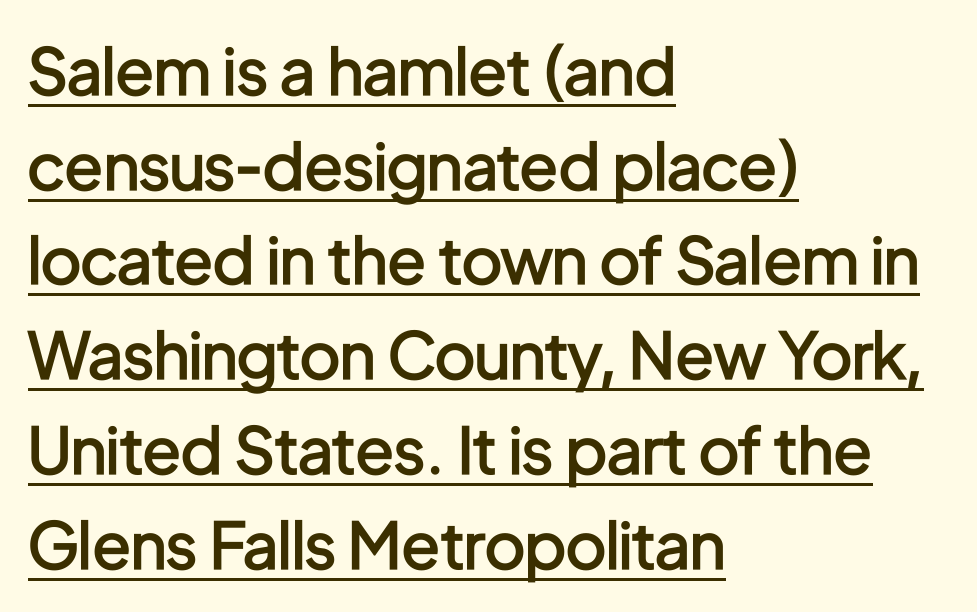
Q: Is the text bold? A: Semi-bold.
Q: Is the text italic (slanted)? A: No, it is upright.
Q: Is the typeface a serif or a sans-serif typeface? A: Sans-serif.
Q: Is the text underlined? A: Yes.
Q: How is the paragraph aligned? A: Left-aligned.
Q: Is the spacing between letters normal or unusually wide? A: Normal.
Q: Is the spacing between lines tight, normal or loose? A: Normal.
Q: Width (condensed, normal, or wide)? A: Condensed.
Q: Stroke contrast? A: Low.
Q: x-height? A: Medium.
Q: Monospaced? A: No.
